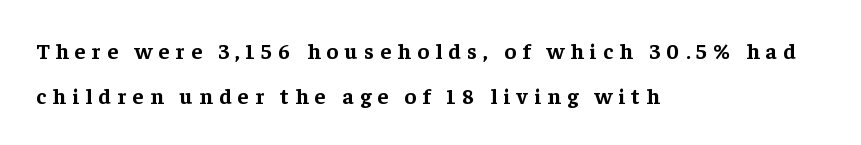
{"italic": "no", "bold": "yes", "underline": "no", "align": "left", "line_spacing": "loose", "line_spacing_ratio": 2.03, "letter_spacing": "wide", "letter_spacing_em": 0.29, "glyph_px": 22}
